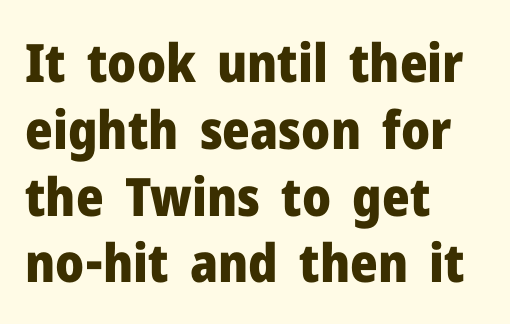
The image shows 53 px heavy sans-serif type, upright; set left-aligned, normal line spacing (1.26x), normal letter spacing, not underlined; low stroke contrast and a medium x-height.
